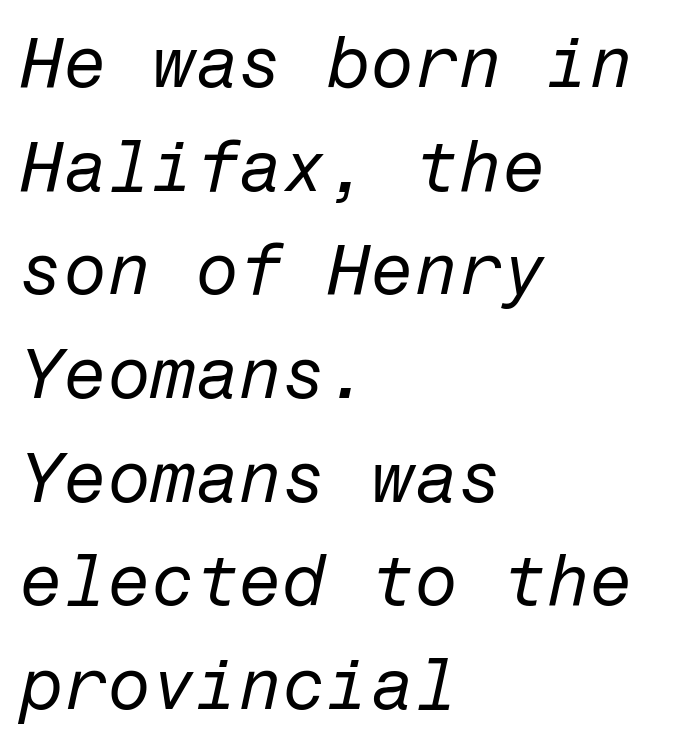
An italicized treatment has been applied to the whole sample. No extra tracking has been applied to these lines. Leading matches the norm, producing a regular column. This reads as an unemphasized weight, regular at the heaviest. Underline: absent. One-word summary of the alignment: left.
